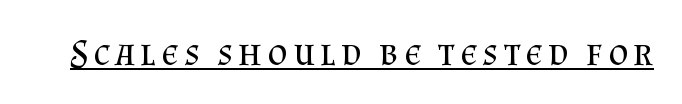
The image shows 38 px regular-weight serif type, upright; set underlined; medium stroke contrast and a small x-height.
